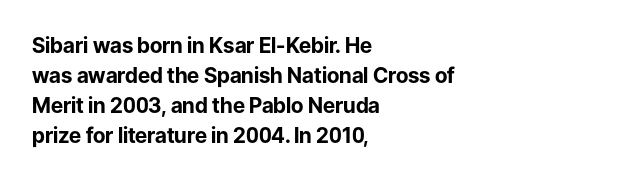
The image shows 21 px bold type, upright; set left-aligned, normal line spacing (1.43x), normal letter spacing, not underlined.
